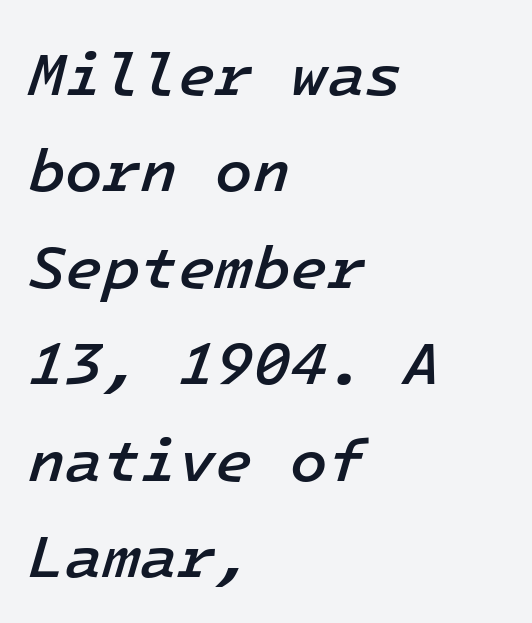
{"italic": "yes", "lean": "right", "slant_degrees": 16, "bold": "semi", "weight": "semibold", "width": "normal", "stroke_contrast": "low", "x_height": "medium", "monospaced": "yes", "underline": "no", "align": "left", "line_spacing": "normal", "line_spacing_ratio": 1.58, "letter_spacing": "normal", "letter_spacing_em": 0.0, "glyph_px": 61}
